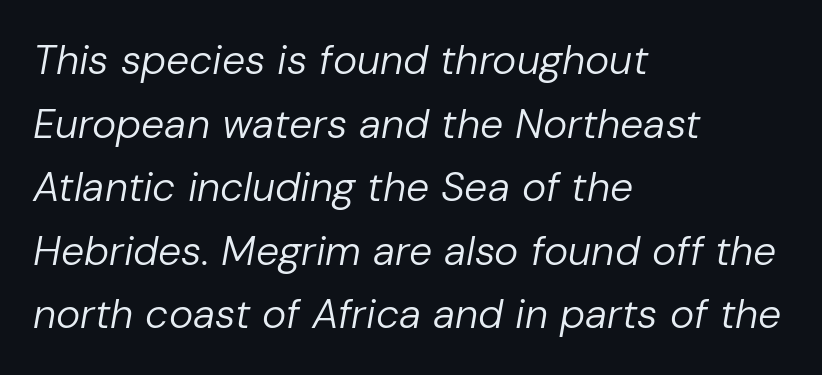
Q: Is the text bold? A: No.
Q: Is the text italic (slanted)? A: Yes, it leans right by about 10 degrees.
Q: Is the text underlined? A: No.
Q: How is the paragraph aligned? A: Left-aligned.
Q: Is the spacing between letters normal or unusually wide? A: Normal.
Q: Is the spacing between lines tight, normal or loose? A: Normal.
Q: Width (condensed, normal, or wide)? A: Normal.
Q: Stroke contrast? A: Low.
Q: x-height? A: Medium.
Q: Monospaced? A: No.
